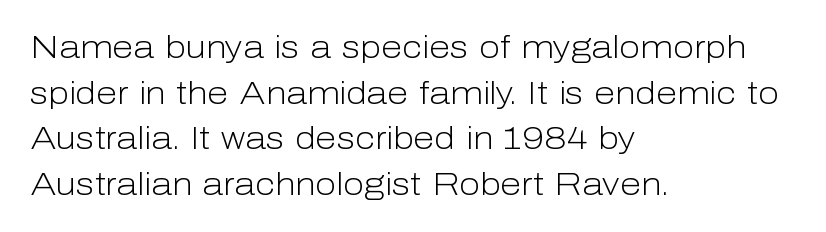
This reads as an unemphasized weight, regular at the heaviest. In CSS terms this would be text-align: left. This rendering leaves character spacing at its baseline value. Vertical spacing — default.
